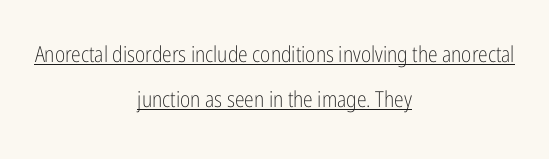
The image shows 22 px text type, upright; set centered, loose line spacing (2.05x), normal letter spacing, underlined.
